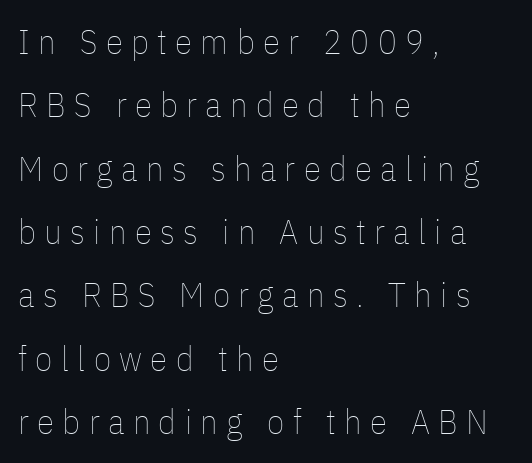
The image shows 35 px thin, condensed type, upright; set left-aligned, line spacing 1.81x, unusually wide letter spacing (+0.24 em), not underlined; low stroke contrast and a medium x-height.
